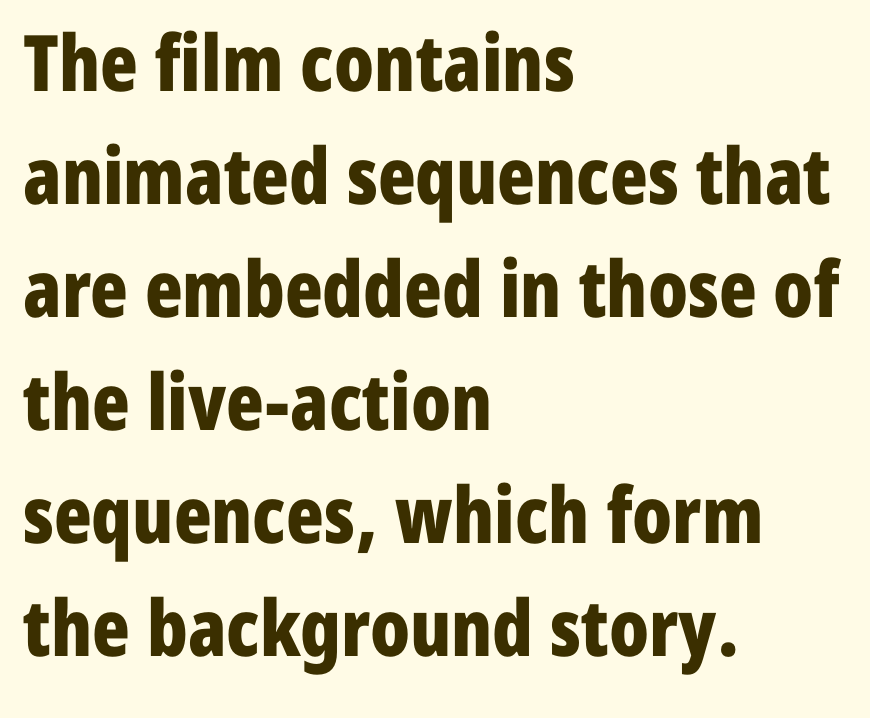
Q: Is the text bold? A: Yes.
Q: Is the text italic (slanted)? A: No, it is upright.
Q: Is the typeface a serif or a sans-serif typeface? A: Sans-serif.
Q: Is the text underlined? A: No.
Q: How is the paragraph aligned? A: Left-aligned.
Q: Is the spacing between letters normal or unusually wide? A: Normal.
Q: Is the spacing between lines tight, normal or loose? A: Normal.
Q: Width (condensed, normal, or wide)? A: Condensed.
Q: Stroke contrast? A: Low.
Q: x-height? A: Medium.
Q: Monospaced? A: No.
